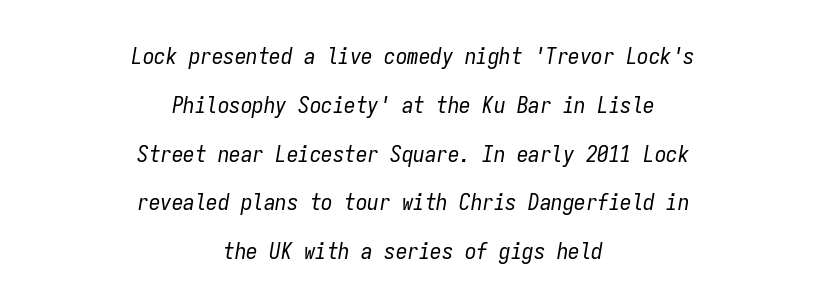
Q: Is the text bold? A: No.
Q: Is the text italic (slanted)? A: Yes, it leans right by about 9 degrees.
Q: Is the text underlined? A: No.
Q: How is the paragraph aligned? A: Centered.
Q: Is the spacing between letters normal or unusually wide? A: Normal.
Q: Is the spacing between lines tight, normal or loose? A: Loose.
